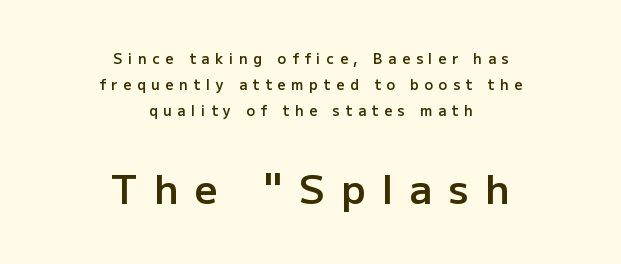
The image shows 40 px semibold sans-serif type, upright; set centered, line spacing 1.86x, unusually wide letter spacing (+0.41 em), not underlined; the second (bottom) block is 2.86x larger; low stroke contrast and a medium x-height.
